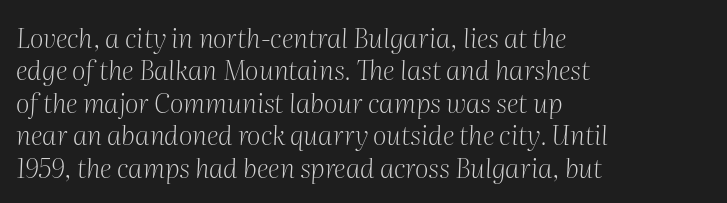
Q: Is the text bold? A: No.
Q: Is the text italic (slanted)? A: Yes, it leans right by about 2 degrees.
Q: Is the text underlined? A: No.
Q: How is the paragraph aligned? A: Left-aligned.
Q: Is the spacing between letters normal or unusually wide? A: Normal.
